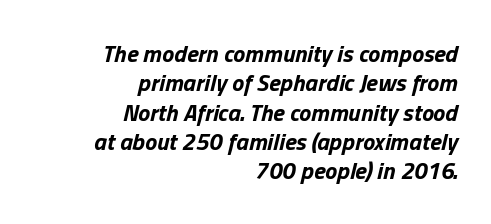
{"italic": "yes", "lean": "right", "slant_degrees": 13, "bold": "yes", "underline": "no", "align": "right", "line_spacing_ratio": 1.22, "letter_spacing": "normal", "letter_spacing_em": 0.0, "glyph_px": 24}
